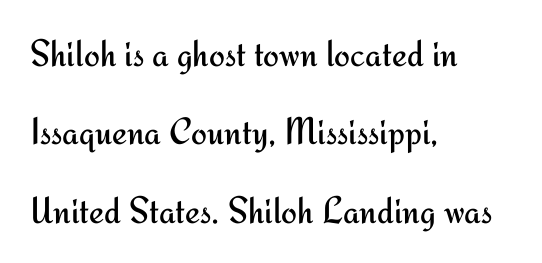
Q: Is the text bold? A: No.
Q: Is the text italic (slanted)? A: No, it is upright.
Q: Is the typeface a serif or a sans-serif typeface? A: Sans-serif.
Q: Is the text underlined? A: No.
Q: How is the paragraph aligned? A: Left-aligned.
Q: Is the spacing between letters normal or unusually wide? A: Normal.
Q: Is the spacing between lines tight, normal or loose? A: Loose.
Q: Width (condensed, normal, or wide)? A: Normal.
Q: Stroke contrast? A: Medium.
Q: x-height? A: Small.
Q: Monospaced? A: No.
